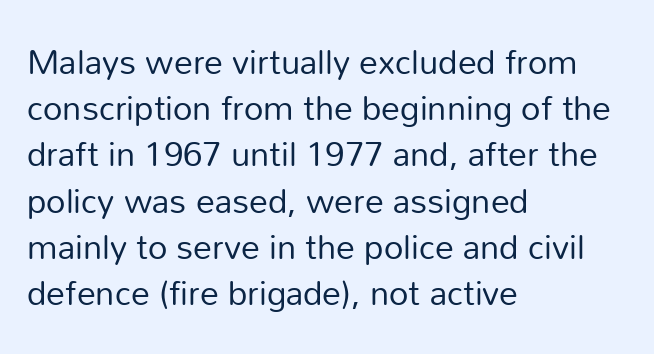
The image shows 34 px regular-weight sans-serif type, upright; set left-aligned, normal line spacing (1.36x), normal letter spacing, not underlined; low stroke contrast and a medium x-height.
